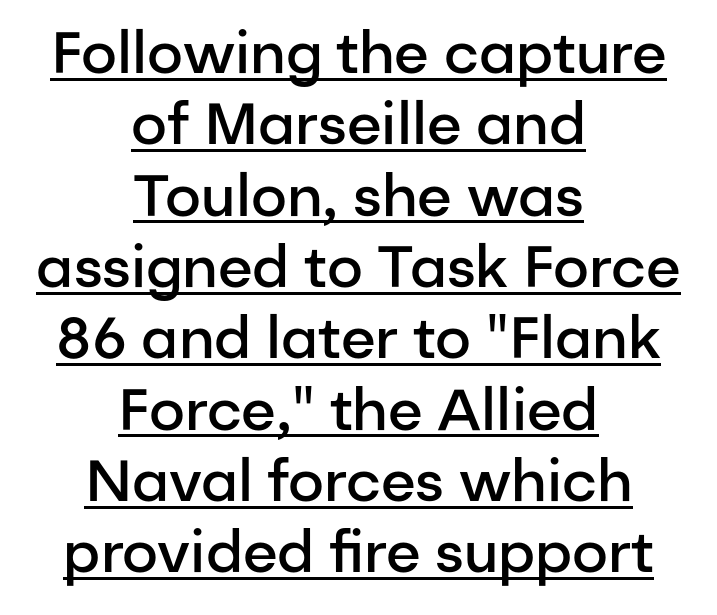
Q: Is the text bold? A: Semi-bold.
Q: Is the text italic (slanted)? A: No, it is upright.
Q: Is the typeface a serif or a sans-serif typeface? A: Sans-serif.
Q: Is the text underlined? A: Yes.
Q: How is the paragraph aligned? A: Centered.
Q: Is the spacing between letters normal or unusually wide? A: Normal.
Q: Width (condensed, normal, or wide)? A: Normal.
Q: Stroke contrast? A: Low.
Q: x-height? A: Medium.
Q: Monospaced? A: No.
